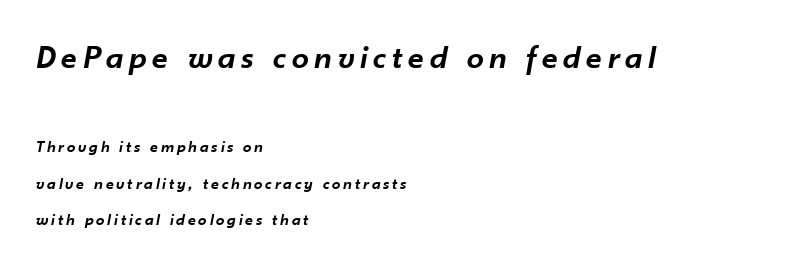
{"italic": "yes", "lean": "right", "slant_degrees": 10, "bold": "semi", "weight": "semibold", "width": "normal", "stroke_contrast": "low", "x_height": "small", "monospaced": "no", "underline": "no", "align": "left", "line_spacing": "loose", "line_spacing_ratio": 2.15, "larger_block": "first", "size_ratio": 2.0, "glyph_px": 34}
